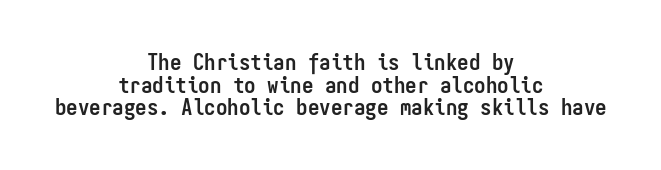
The image shows 23 px bold type, upright; set centered, tight line spacing (0.98x), normal letter spacing, not underlined.
